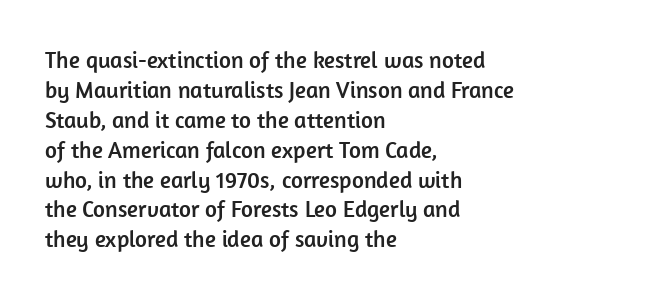
The image shows 23 px text type, upright; set left-aligned, normal line spacing (1.3x), normal letter spacing, not underlined.
